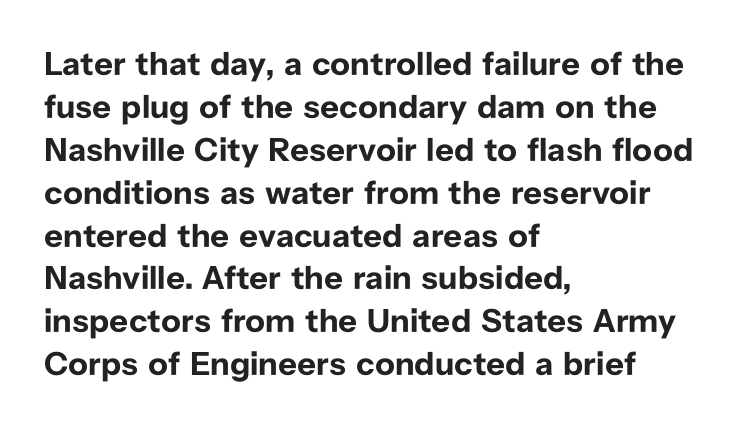
Q: Is the text bold? A: Yes.
Q: Is the text italic (slanted)? A: No, it is upright.
Q: Is the typeface a serif or a sans-serif typeface? A: Sans-serif.
Q: Is the text underlined? A: No.
Q: How is the paragraph aligned? A: Left-aligned.
Q: Is the spacing between letters normal or unusually wide? A: Normal.
Q: Is the spacing between lines tight, normal or loose? A: Normal.
Q: Width (condensed, normal, or wide)? A: Normal.
Q: Stroke contrast? A: Low.
Q: x-height? A: Medium.
Q: Monospaced? A: No.
